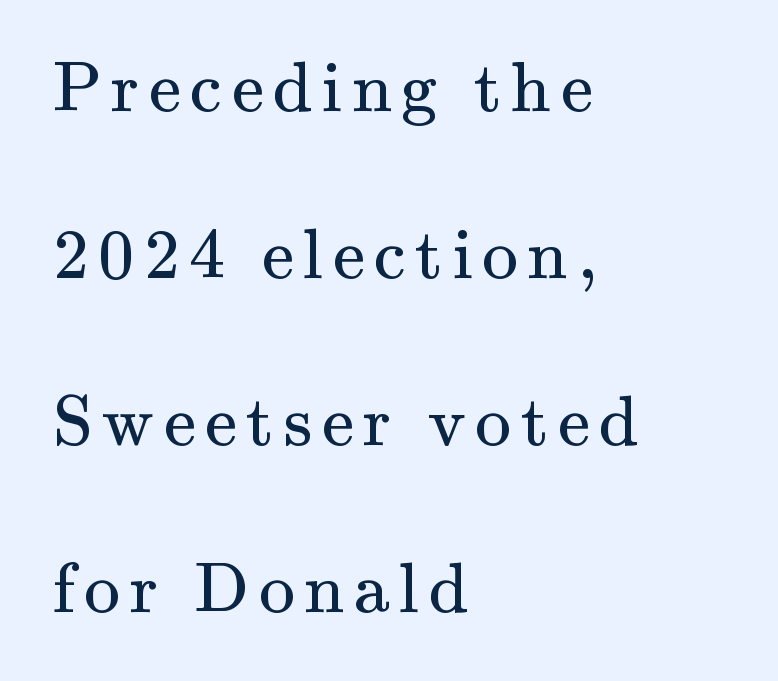
{"serif": "yes", "italic": "no", "bold": "no", "weight": "regular", "width": "normal", "stroke_contrast": "medium", "x_height": "small", "monospaced": "no", "underline": "no", "align": "left", "line_spacing": "loose", "line_spacing_ratio": 2.32, "glyph_px": 72}
